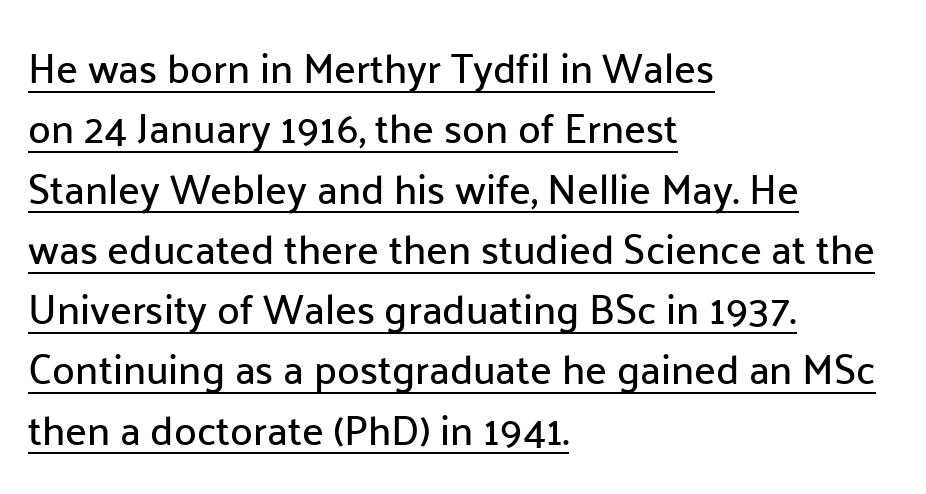
{"serif": "no", "italic": "no", "width": "normal", "stroke_contrast": "low", "x_height": "medium", "monospaced": "no", "underline": "yes", "align": "left", "line_spacing": "normal", "line_spacing_ratio": 1.47, "letter_spacing": "normal", "letter_spacing_em": 0.0, "glyph_px": 41}
